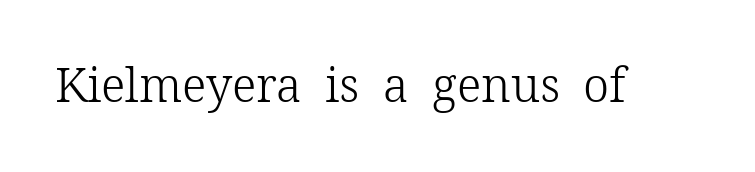
Q: Is the text bold? A: No.
Q: Is the text italic (slanted)? A: No, it is upright.
Q: Is the typeface a serif or a sans-serif typeface? A: Serif.
Q: Is the text underlined? A: No.
Q: Is the spacing between letters normal or unusually wide? A: Normal.
Q: Width (condensed, normal, or wide)? A: Normal.
Q: Stroke contrast? A: Low.
Q: x-height? A: Medium.
Q: Monospaced? A: No.
